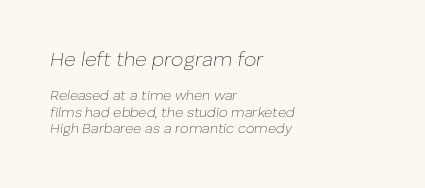
Q: Is the text bold? A: No.
Q: Is the text italic (slanted)? A: Yes, it leans right by about 8 degrees.
Q: Is the text underlined? A: No.
Q: How is the paragraph aligned? A: Left-aligned.
Q: Is the spacing between letters normal or unusually wide? A: Normal.
Q: Which block of text is set in a larger size, the first (top) or the second (bottom)? A: The first (top) one.
